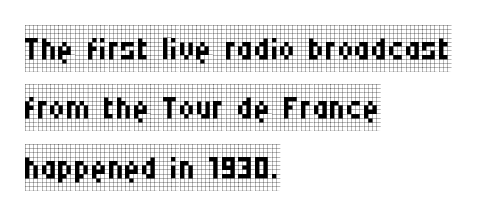
Q: Is the text bold? A: No.
Q: Is the text italic (slanted)? A: No, it is upright.
Q: Is the typeface a serif or a sans-serif typeface? A: Serif.
Q: Is the text underlined? A: No.
Q: How is the paragraph aligned? A: Left-aligned.
Q: Is the spacing between letters normal or unusually wide? A: Normal.
Q: Is the spacing between lines tight, normal or loose? A: Normal.
Q: Width (condensed, normal, or wide)? A: Condensed.
Q: Stroke contrast? A: Low.
Q: x-height? A: Large.
Q: Monospaced? A: No.
